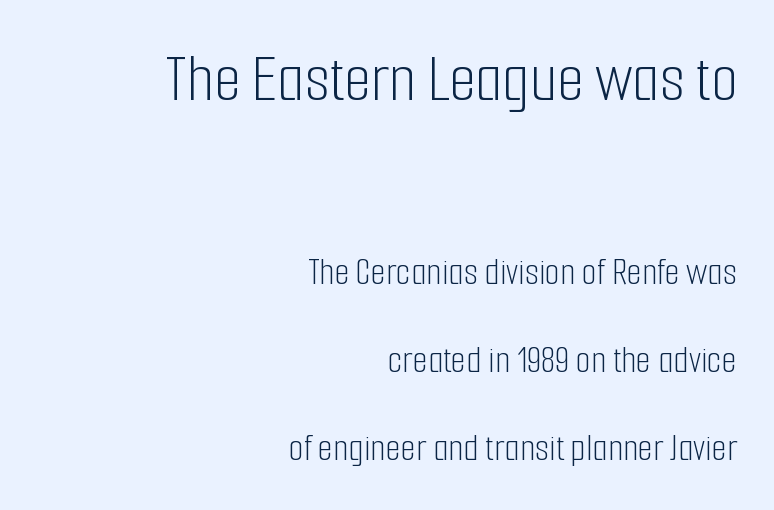
Which of the two is more prominent by size? The first, at the top. Horizontally, the lines are justified to the trailing edge only. Ascenders rise straight up at ninety degrees. Honestly, the letter spacing is just normal — you wouldn't notice it.
